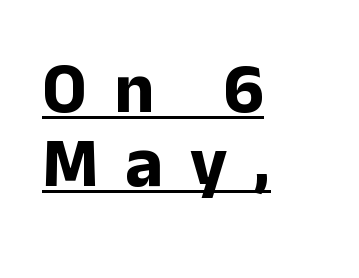
A typesetter would label this face a sans. Each letter keeps its own natural width here, so spacing adapts to shape. These lines stack with their left ends in a neat column. A typographer would call this underscored text. Each new line begins almost immediately beneath the previous one.
